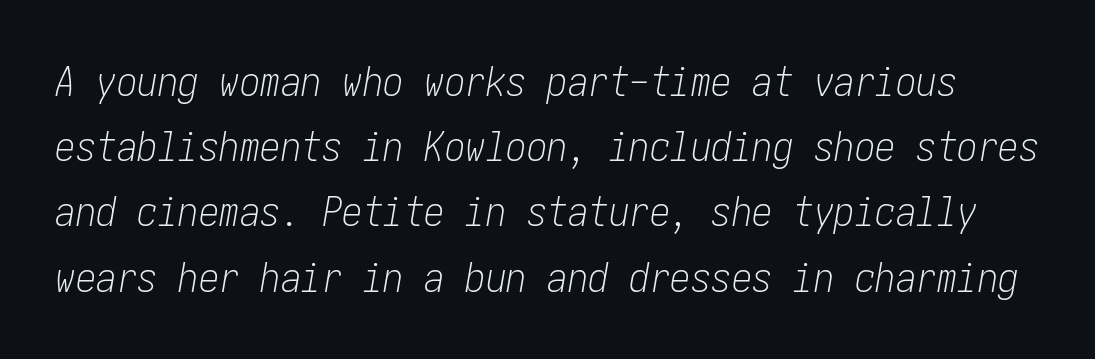
Q: Is the text bold? A: No.
Q: Is the text italic (slanted)? A: Yes, it leans right by about 10 degrees.
Q: Is the text underlined? A: No.
Q: Is the spacing between letters normal or unusually wide? A: Normal.
Q: Is the spacing between lines tight, normal or loose? A: Normal.
Q: Width (condensed, normal, or wide)? A: Condensed.
Q: Stroke contrast? A: Low.
Q: x-height? A: Medium.
